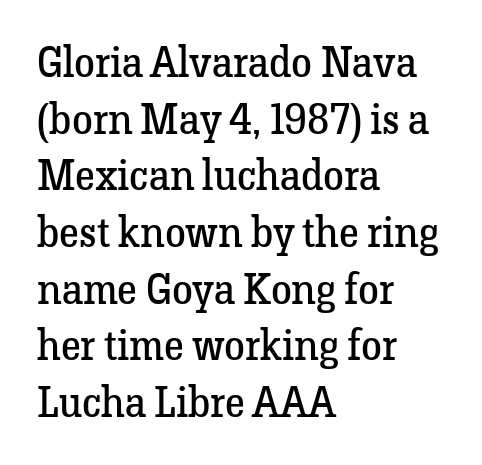
Think of a printed novel: that variable character pitch is what you see here. Observe the ordinary spacing: letters are neighbours, not strangers. Notice how descenders clear the ascenders below comfortably — that's standard leading. These glyphs show unthickened strokes, regular width or finer. The passage shown is typeset with a serif family. Notice how the stems are strictly vertical — no italics here.
